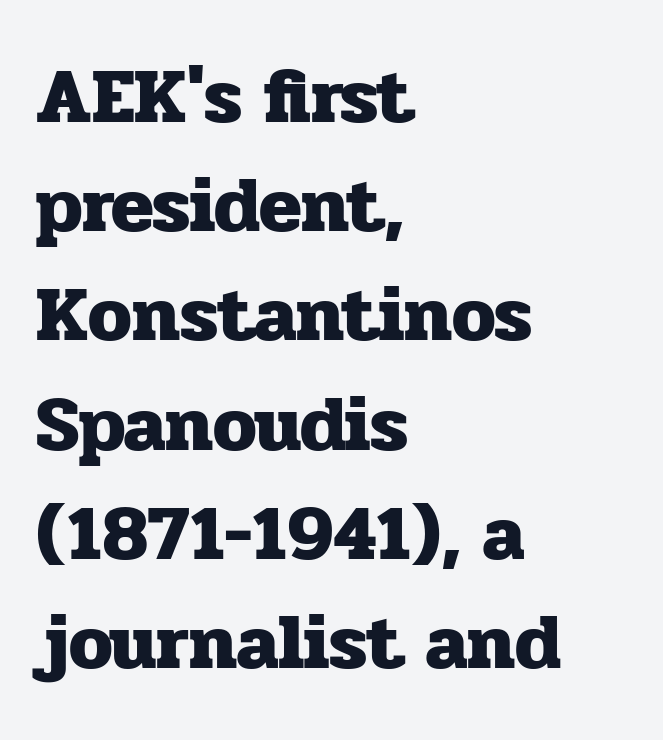
The image shows 78 px heavy serif type, upright; set left-aligned, normal line spacing (1.4x), normal letter spacing, not underlined; low stroke contrast and a medium x-height.
